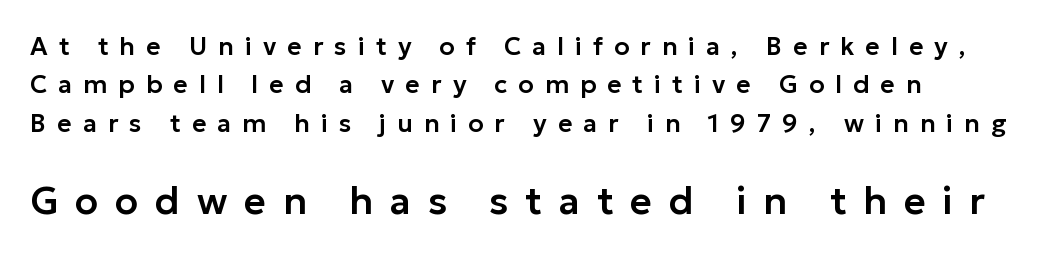
Q: Is the text italic (slanted)? A: No, it is upright.
Q: Is the typeface a serif or a sans-serif typeface? A: Sans-serif.
Q: Is the text underlined? A: No.
Q: Is the spacing between letters normal or unusually wide? A: Unusually wide.
Q: Is the spacing between lines tight, normal or loose? A: Normal.
Q: Which block of text is set in a larger size, the first (top) or the second (bottom)? A: The second (bottom) one.
Q: Width (condensed, normal, or wide)? A: Normal.
Q: Stroke contrast? A: Low.
Q: x-height? A: Medium.
Q: Monospaced? A: No.
